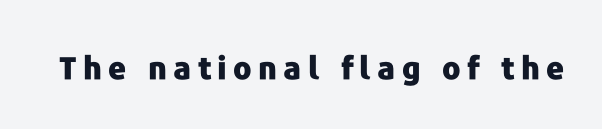
{"serif": "no", "italic": "no", "bold": "yes", "weight": "heavy", "width": "normal", "stroke_contrast": "low", "x_height": "medium", "monospaced": "no", "underline": "no", "letter_spacing": "wide", "letter_spacing_em": 0.2, "glyph_px": 31}
